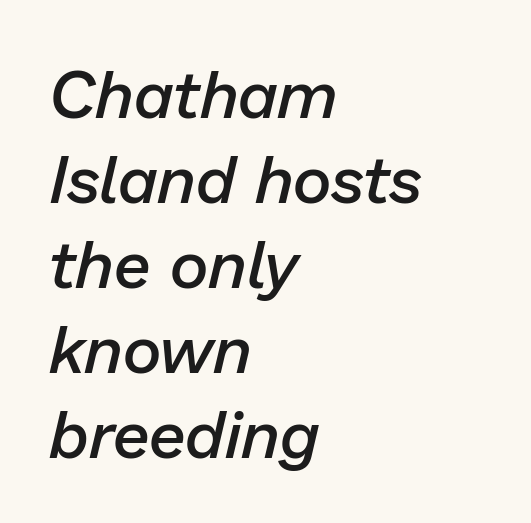
Q: Is the text bold? A: Semi-bold.
Q: Is the text italic (slanted)? A: Yes, it leans right by about 13 degrees.
Q: Is the text underlined? A: No.
Q: How is the paragraph aligned? A: Left-aligned.
Q: Is the spacing between letters normal or unusually wide? A: Normal.
Q: Is the spacing between lines tight, normal or loose? A: Normal.
Q: Width (condensed, normal, or wide)? A: Normal.
Q: Stroke contrast? A: Low.
Q: x-height? A: Medium.
Q: Monospaced? A: No.
